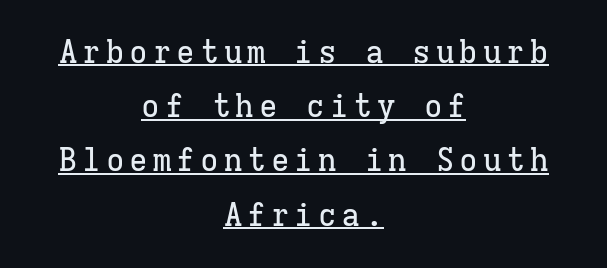
Q: Is the text italic (slanted)? A: No, it is upright.
Q: Is the typeface a serif or a sans-serif typeface? A: Serif.
Q: Is the text underlined? A: Yes.
Q: How is the paragraph aligned? A: Centered.
Q: Width (condensed, normal, or wide)? A: Normal.
Q: Stroke contrast? A: Low.
Q: x-height? A: Medium.
Q: Monospaced? A: Yes.
